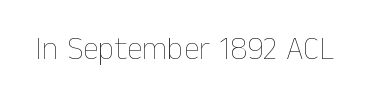
Q: Is the text bold? A: No.
Q: Is the text italic (slanted)? A: No, it is upright.
Q: Is the text underlined? A: No.
Q: Is the spacing between letters normal or unusually wide? A: Normal.
Q: Width (condensed, normal, or wide)? A: Normal.
Q: Stroke contrast? A: Low.
Q: x-height? A: Medium.
Q: Monospaced? A: No.
